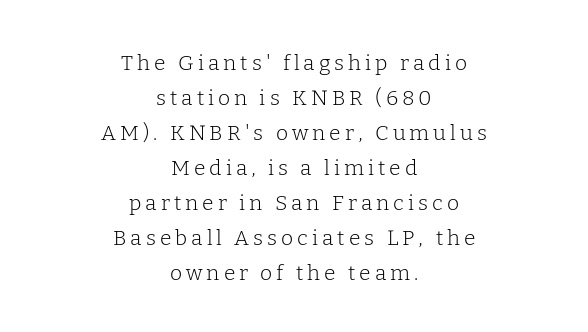
The image shows 21 px text type, upright; set centered, normal line spacing (1.67x), not underlined.
